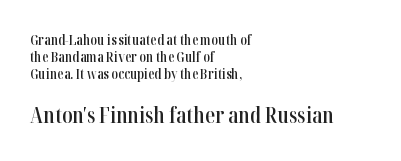
{"italic": "no", "bold": "semi", "underline": "no", "align": "left", "line_spacing_ratio": 1.23, "letter_spacing": "normal", "letter_spacing_em": 0.0, "larger_block": "second", "size_ratio": 1.57, "glyph_px": 22}
